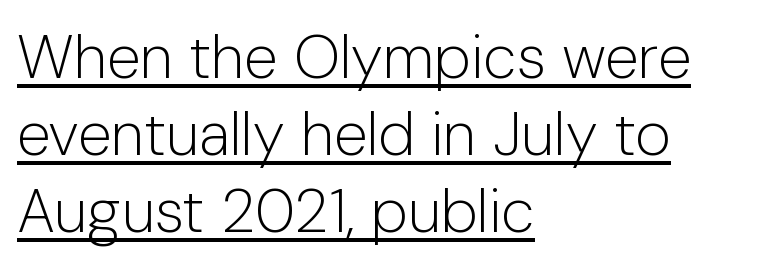
{"serif": "no", "italic": "no", "bold": "no", "weight": "light", "width": "normal", "stroke_contrast": "low", "x_height": "medium", "monospaced": "no", "underline": "yes", "align": "left", "line_spacing": "normal", "line_spacing_ratio": 1.26, "letter_spacing": "normal", "letter_spacing_em": 0.0, "glyph_px": 61}
